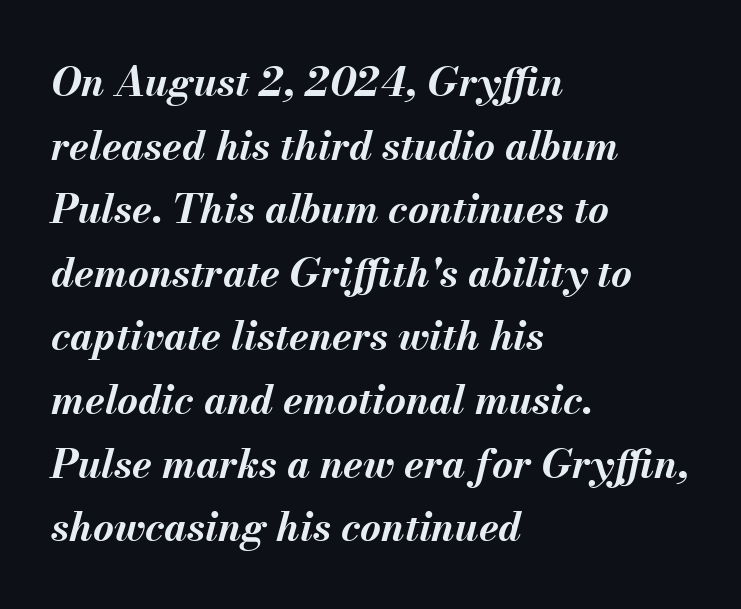
Q: Is the text bold? A: Yes.
Q: Is the text italic (slanted)? A: Yes, it leans right by about 13 degrees.
Q: Is the text underlined? A: No.
Q: How is the paragraph aligned? A: Left-aligned.
Q: Is the spacing between letters normal or unusually wide? A: Normal.
Q: Is the spacing between lines tight, normal or loose? A: Normal.
Q: Width (condensed, normal, or wide)? A: Normal.
Q: Stroke contrast? A: Medium.
Q: x-height? A: Small.
Q: Monospaced? A: No.
